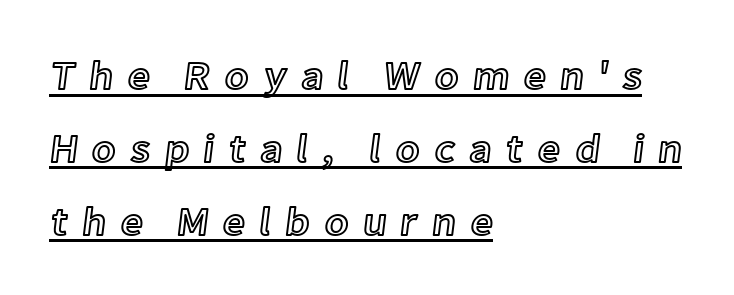
The image shows 40 px text type; set left-aligned, line spacing 1.82x, unusually wide letter spacing (+0.34 em), underlined; a medium x-height.
